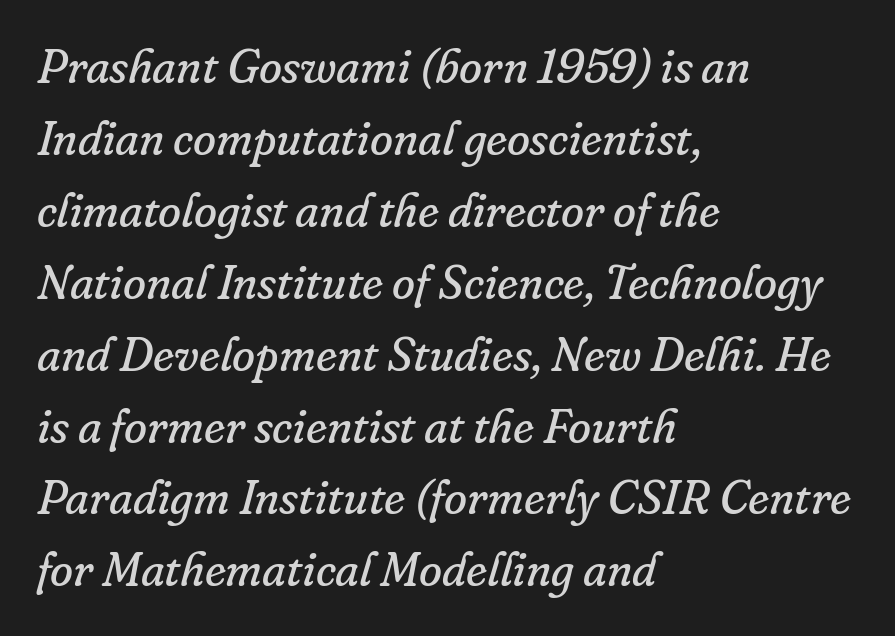
Short and long lines alike share a common starting point at left. This rendering features lettering with no underline. The line texture is even and compact thanks to regular tracking. Each letter keeps its own natural width here, so spacing adapts to shape.
